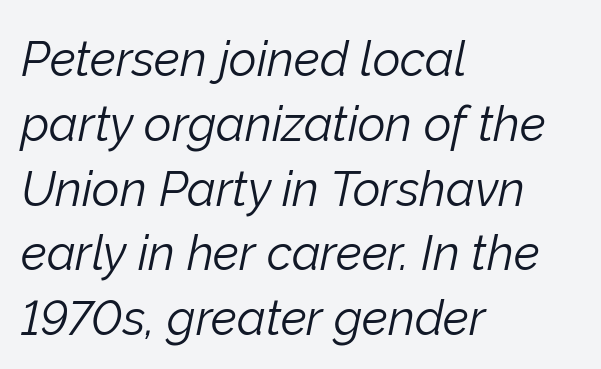
The image shows 48 px light type, italic (leaning right); set left-aligned, normal line spacing (1.35x), normal letter spacing, not underlined; low stroke contrast and a medium x-height.
